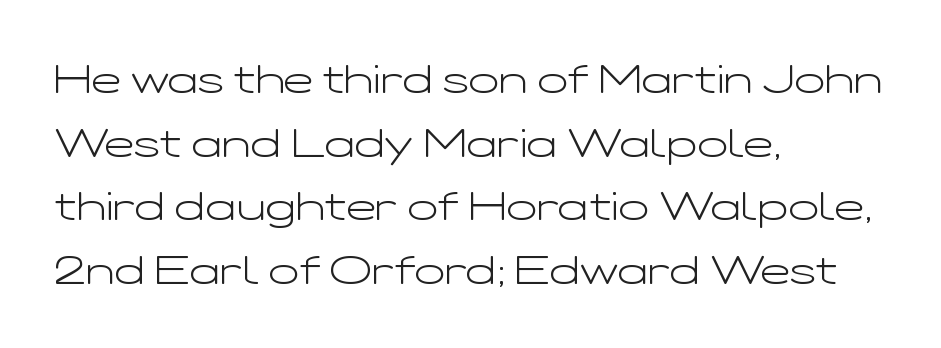
The lines in this sample share a left origin and differ only in where they stop. This is roman type, the default non-slanted kind. Compared with typical body copy, the letter spacing here is the same. Is there much room between lines? A standard amount, neither cramped nor airy.
